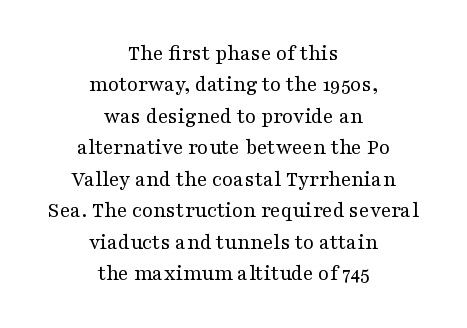
{"italic": "no", "bold": "no", "underline": "no", "align": "center", "line_spacing": "normal", "line_spacing_ratio": 1.43, "letter_spacing": "normal", "letter_spacing_em": 0.0, "glyph_px": 22}
